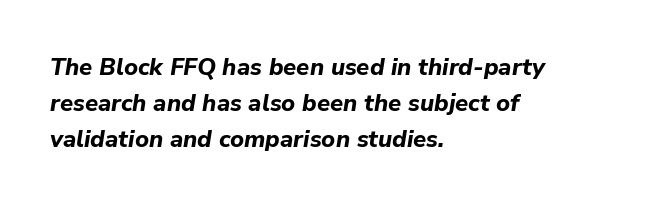
This rendering features lettering with no underline. Does the weight exceed regular? Yes, all the way to bold. Style check: oblique. The rendering anchors every line to the left-hand side. Line spacing here is normal.
